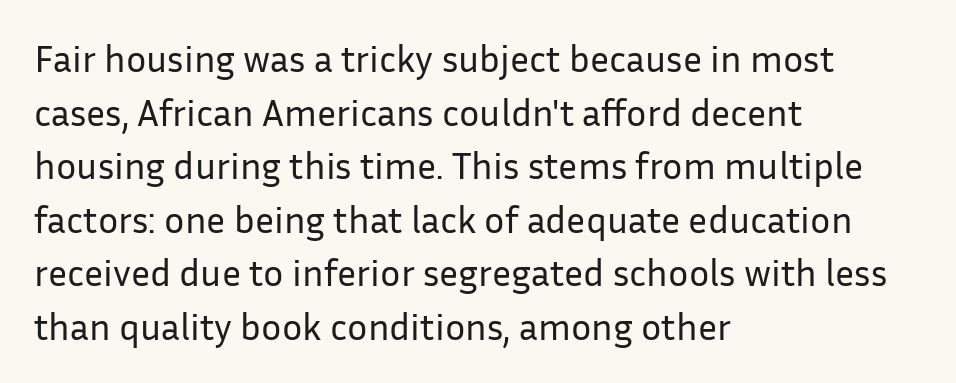
Check where the strokes stop: nothing finishes them off — pure sans. Whoever set this chose a conventional vertical rhythm. Caption: standard tracking, unaltered. Quick note: not italic, upright. Weight: regular or lighter. Leftover space on each line is placed entirely after the last word.
